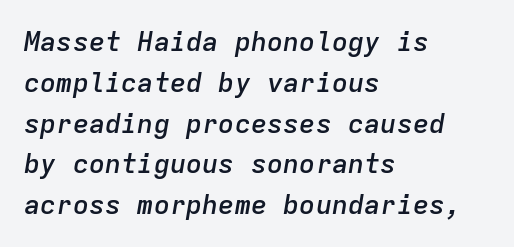
Q: Is the text bold? A: Semi-bold.
Q: Is the text italic (slanted)? A: Yes, it leans right by about 9 degrees.
Q: Is the text underlined? A: No.
Q: How is the paragraph aligned? A: Left-aligned.
Q: Is the spacing between letters normal or unusually wide? A: Normal.
Q: Is the spacing between lines tight, normal or loose? A: Normal.
